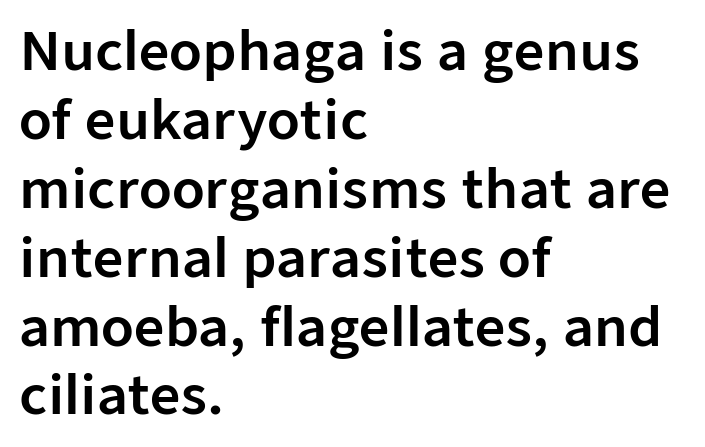
{"serif": "no", "italic": "no", "width": "normal", "stroke_contrast": "low", "x_height": "medium", "monospaced": "no", "underline": "no", "align": "left", "line_spacing": "normal", "line_spacing_ratio": 1.3, "letter_spacing": "normal", "letter_spacing_em": 0.0, "glyph_px": 53}
